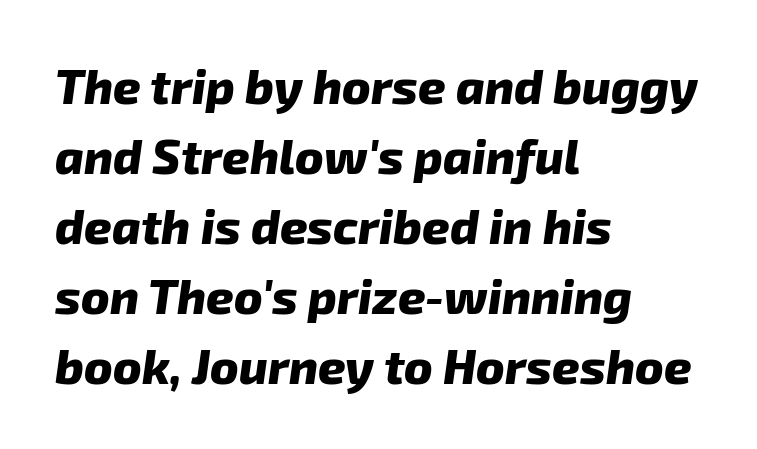
The image shows 48 px heavy sans-serif type; set left-aligned, normal line spacing (1.46x), normal letter spacing, not underlined; low stroke contrast and a medium x-height.
